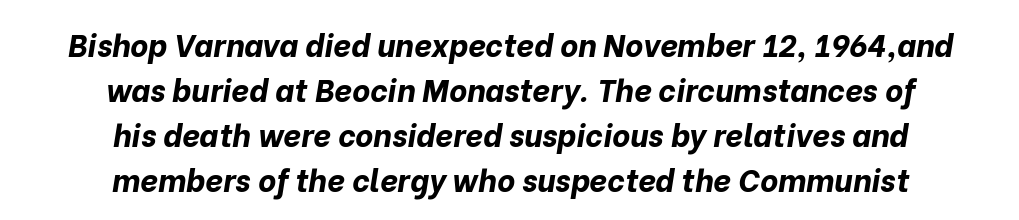
{"italic": "yes", "lean": "right", "slant_degrees": 10, "bold": "yes", "weight": "bold", "width": "normal", "stroke_contrast": "low", "x_height": "medium", "monospaced": "no", "underline": "no", "align": "center", "line_spacing": "normal", "line_spacing_ratio": 1.45, "letter_spacing": "normal", "letter_spacing_em": 0.0, "glyph_px": 31}
